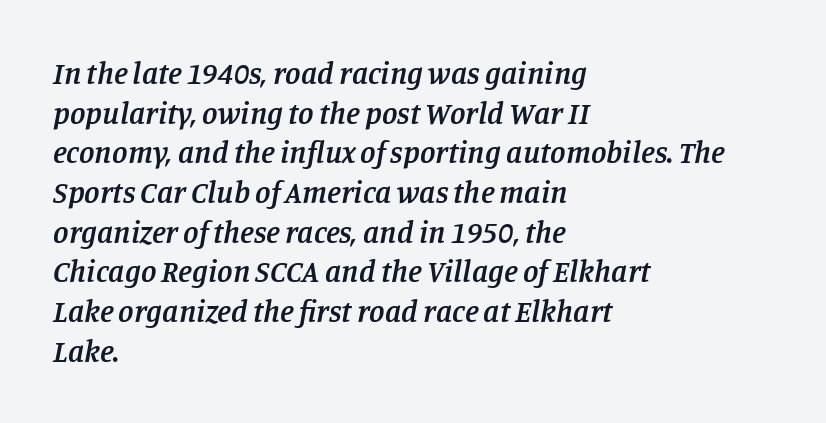
The text block is weighted toward the left margin, trailing off unevenly rightward. No word sits above an underline. Each word holds together tightly as a unit, with standard inter-letter gaps. How heavy is the stroke? Medium-heavy — a semibold, shy of bold. A typesetter would label this face a serif.
